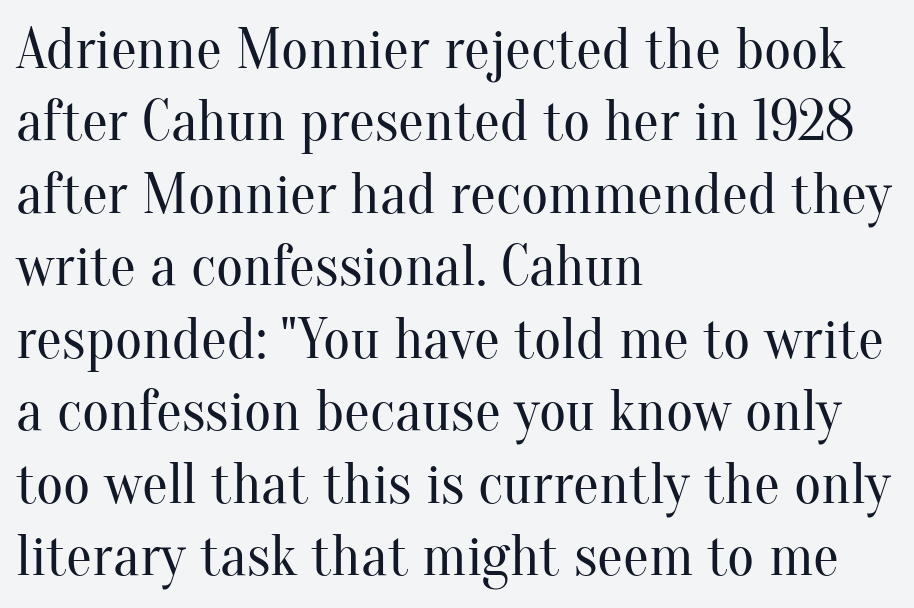
{"serif": "yes", "italic": "no", "bold": "no", "weight": "regular", "width": "normal", "stroke_contrast": "medium", "x_height": "small", "monospaced": "no", "underline": "no", "align": "left", "line_spacing": "normal", "line_spacing_ratio": 1.25, "letter_spacing": "normal", "letter_spacing_em": 0.0, "glyph_px": 58}
